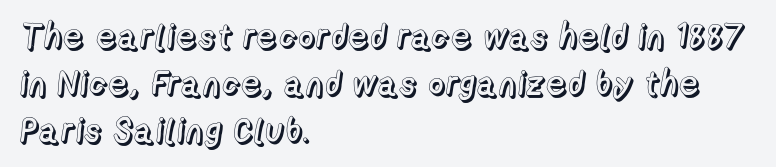
Evenly set lines give the paragraph a standard silhouette. Descenders are the only things crossing below the line. Each line starts at the same left margin while the right side varies. Varying glyph widths throughout — classic text-font behaviour.
